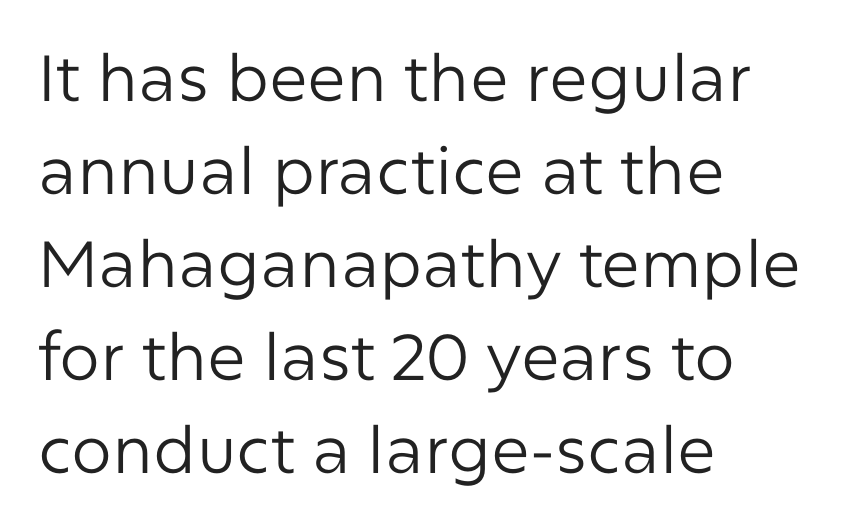
Q: Is the text bold? A: No.
Q: Is the text italic (slanted)? A: No, it is upright.
Q: Is the typeface a serif or a sans-serif typeface? A: Sans-serif.
Q: Is the text underlined? A: No.
Q: How is the paragraph aligned? A: Left-aligned.
Q: Is the spacing between letters normal or unusually wide? A: Normal.
Q: Is the spacing between lines tight, normal or loose? A: Normal.
Q: Width (condensed, normal, or wide)? A: Normal.
Q: Stroke contrast? A: Low.
Q: x-height? A: Medium.
Q: Monospaced? A: No.
